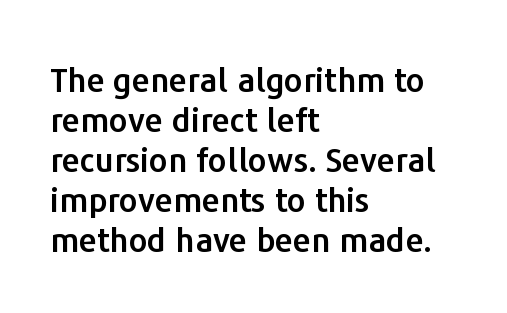
Q: Is the text italic (slanted)? A: No, it is upright.
Q: Is the typeface a serif or a sans-serif typeface? A: Sans-serif.
Q: Is the text underlined? A: No.
Q: How is the paragraph aligned? A: Left-aligned.
Q: Is the spacing between letters normal or unusually wide? A: Normal.
Q: Width (condensed, normal, or wide)? A: Normal.
Q: Stroke contrast? A: Low.
Q: x-height? A: Medium.
Q: Monospaced? A: No.
